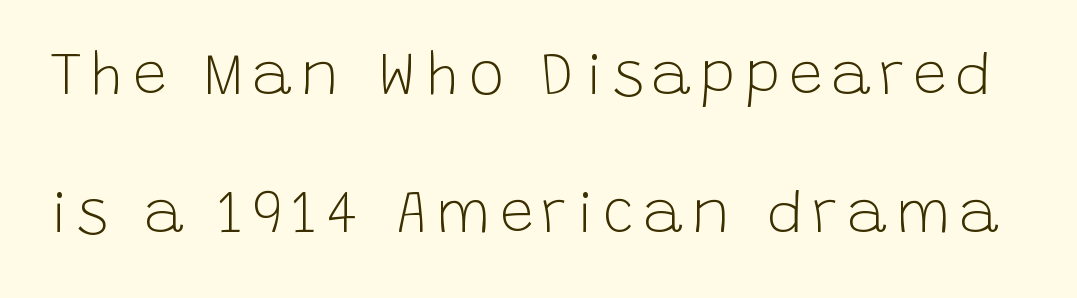
The image shows 60 px light sans-serif type, upright; set loose line spacing (2.3x), not underlined; low stroke contrast and a large x-height.
